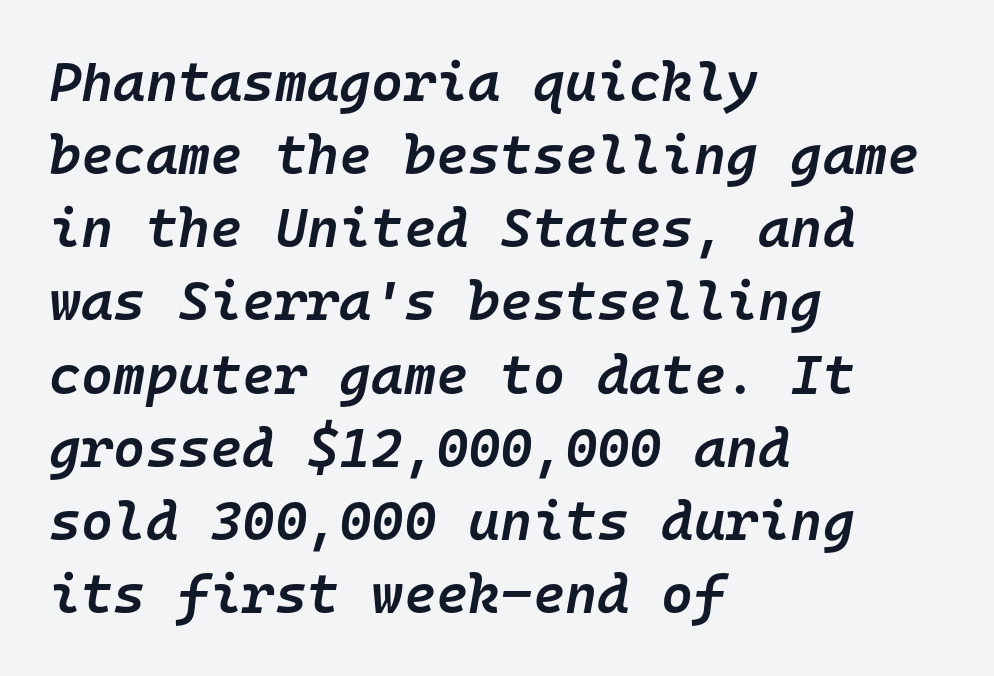
{"italic": "yes", "lean": "right", "slant_degrees": 10, "bold": "semi", "weight": "semibold", "width": "normal", "stroke_contrast": "low", "x_height": "medium", "monospaced": "yes", "underline": "no", "align": "left", "line_spacing": "normal", "line_spacing_ratio": 1.33, "letter_spacing": "normal", "letter_spacing_em": 0.0, "glyph_px": 55}
